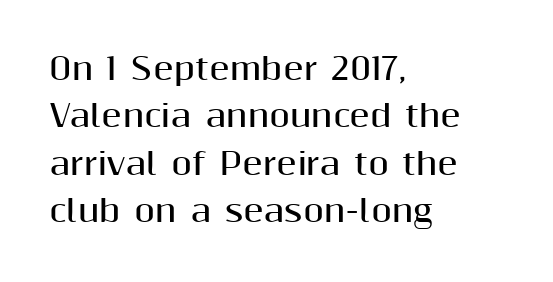
A typesetter would call this leading conventional body-copy spacing. Look at the stroke-to-counter ratio: heavy, a bold. Just letters on the line, the space beneath them empty. Serif or sans? Sans — the stroke terminals are bare.
